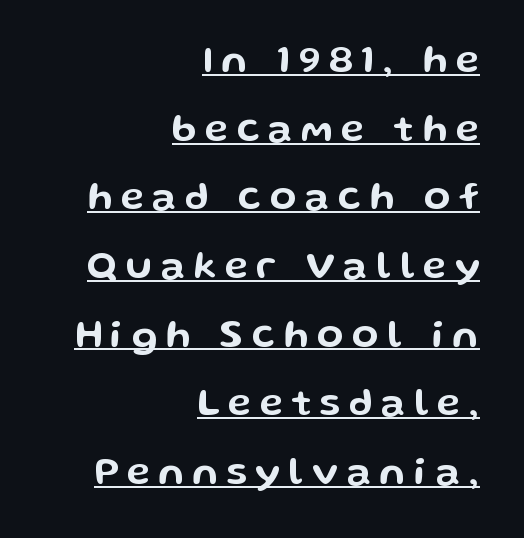
Horizontal alignment here is rightward, an uncommon choice for prose. Between one letter and the next there's a generous, obvious gap. The passage shown is typed in a proportional face where columns would drift. The typesetter has applied underlining to the passage shown. Notice how the stems are strictly vertical — no italics here. Does the type have serifs? No, each stem ends abruptly.
